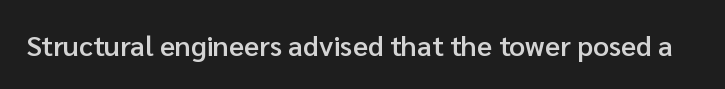
Q: Is the text bold? A: Semi-bold.
Q: Is the text italic (slanted)? A: No, it is upright.
Q: Is the typeface a serif or a sans-serif typeface? A: Sans-serif.
Q: Is the text underlined? A: No.
Q: Is the spacing between letters normal or unusually wide? A: Normal.
Q: Width (condensed, normal, or wide)? A: Normal.
Q: Stroke contrast? A: Low.
Q: x-height? A: Medium.
Q: Monospaced? A: No.
